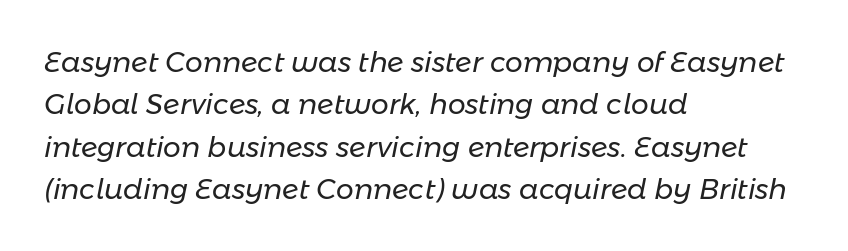
Q: Is the text bold? A: No.
Q: Is the text italic (slanted)? A: Yes, it leans right by about 11 degrees.
Q: Is the text underlined? A: No.
Q: How is the paragraph aligned? A: Left-aligned.
Q: Is the spacing between letters normal or unusually wide? A: Normal.
Q: Is the spacing between lines tight, normal or loose? A: Normal.
Q: Width (condensed, normal, or wide)? A: Normal.
Q: Stroke contrast? A: Low.
Q: x-height? A: Medium.
Q: Monospaced? A: No.
